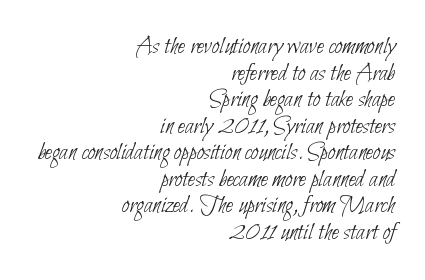
Q: Is the text bold? A: No.
Q: Is the text underlined? A: No.
Q: How is the paragraph aligned? A: Right-aligned.
Q: Is the spacing between letters normal or unusually wide? A: Normal.
Q: Is the spacing between lines tight, normal or loose? A: Tight.
